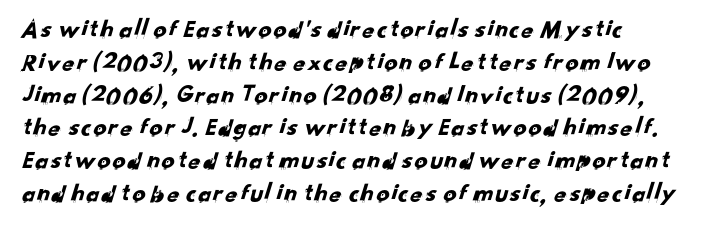
Q: Is the text underlined? A: No.
Q: Is the spacing between letters normal or unusually wide? A: Normal.
Q: Is the spacing between lines tight, normal or loose? A: Normal.
